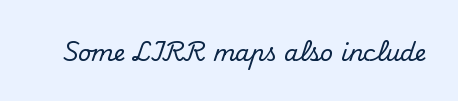
Each word holds together tightly as a unit, with standard inter-letter gaps. The specimen omits any rule beneath the text block's lines.
